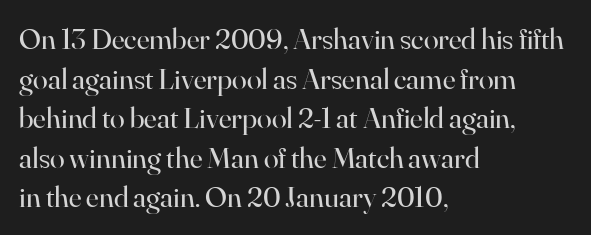
{"serif": "yes", "italic": "no", "bold": "no", "weight": "regular", "width": "normal", "stroke_contrast": "high", "x_height": "small", "monospaced": "no", "underline": "no", "align": "left", "line_spacing": "normal", "line_spacing_ratio": 1.32, "letter_spacing": "normal", "letter_spacing_em": 0.0, "glyph_px": 30}
